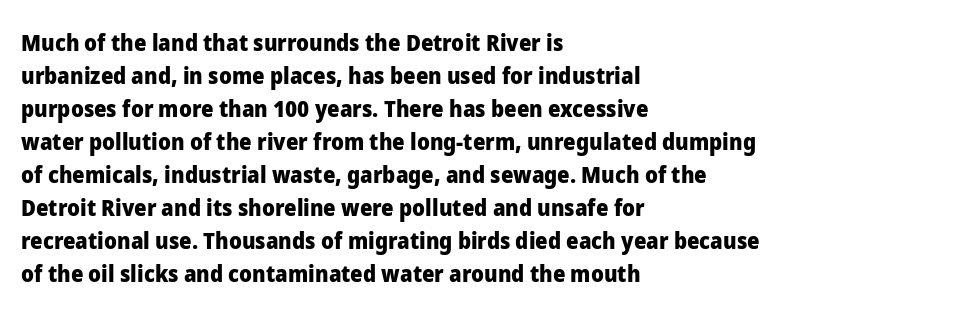
The image shows 22 px bold type, upright; set left-aligned, normal line spacing (1.5x), normal letter spacing, not underlined.
